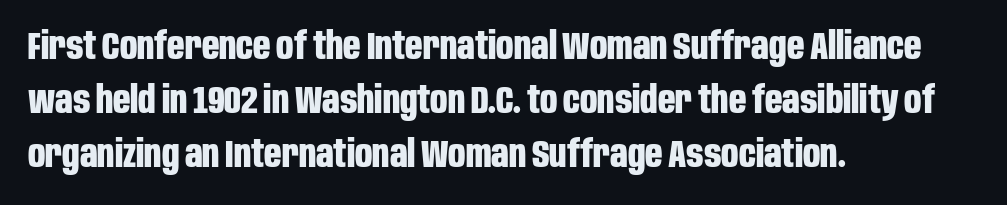
Successive baselines arrive at the customary interval. Serifs: no, the terminals of the letterforms are clean. Where is the straight margin? On the left. Decoration check: the copy has no underline. The rendering uses a bold face; every stroke is thick and dark.
